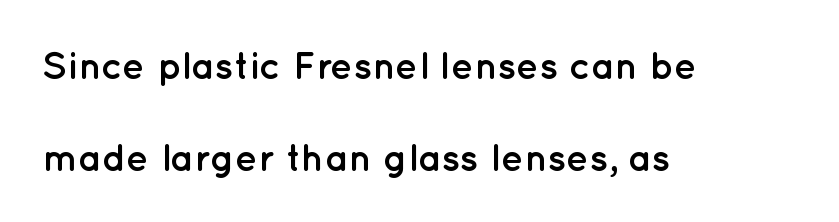
The image shows 38 px semibold sans-serif type, upright; set left-aligned, loose line spacing (2.42x), normal letter spacing, not underlined; low stroke contrast and a medium x-height.
